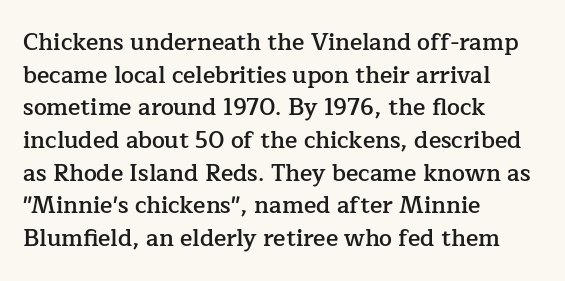
Q: Is the text bold? A: Semi-bold.
Q: Is the text italic (slanted)? A: No, it is upright.
Q: Is the text underlined? A: No.
Q: How is the paragraph aligned? A: Left-aligned.
Q: Is the spacing between letters normal or unusually wide? A: Normal.
Q: Is the spacing between lines tight, normal or loose? A: Normal.
